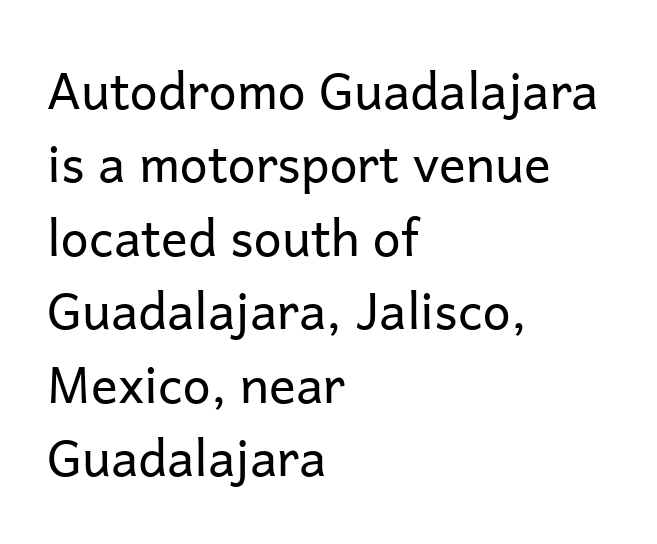
Each new line begins a customary step beneath the previous one. Glance below the letters and you will spot only blank space. This rendering leaves character spacing at its baseline value. This is the regular roman posture of the typeface.
